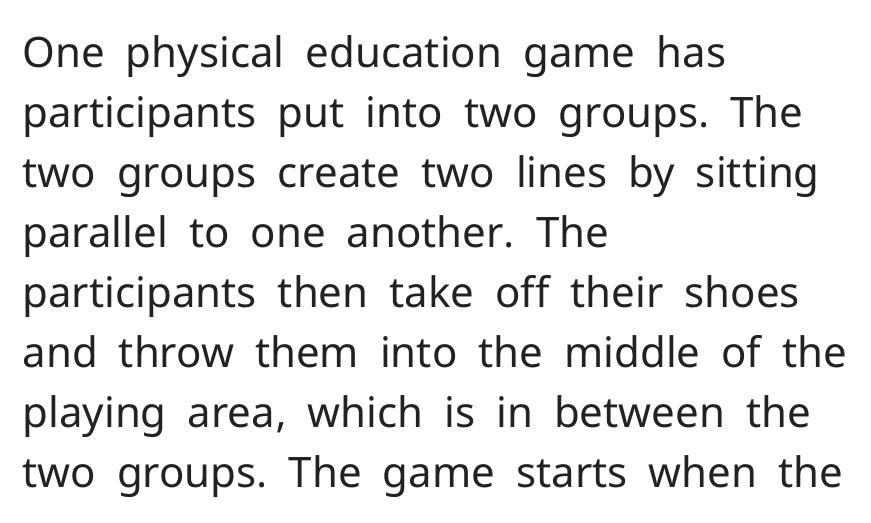
Think of a printed novel: that variable character pitch is what you see here. No word sits above an underline. A typesetter would label this face a sans. Nobody touched the tracking dial on this one.
